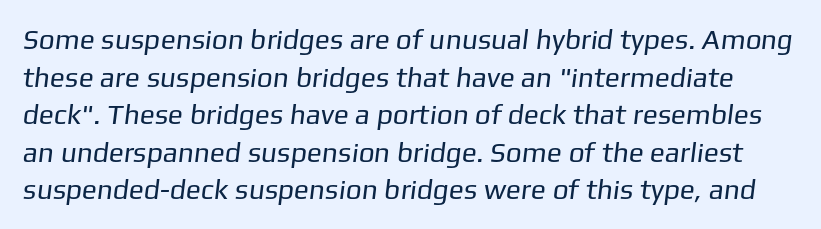
The lines sit at an ordinary, default distance from one another. Stroke thickness stays within the range of a standard reading face or lighter. Plain, unruled lines of type. Character widths vary here, with narrow letters taking less room than wide ones. No feet cap the strokes, marking this as sans-serif type. You could call the tracking neutral — neither tight nor loose.
